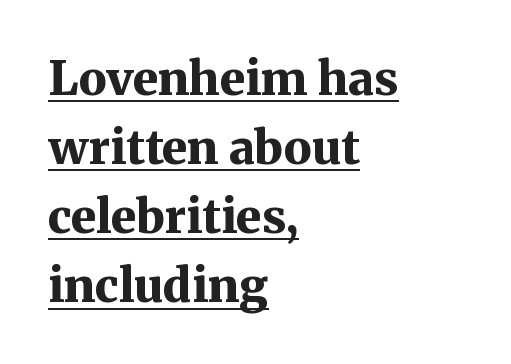
{"serif": "yes", "italic": "no", "bold": "yes", "weight": "bold", "width": "normal", "stroke_contrast": "medium", "x_height": "medium", "monospaced": "no", "underline": "yes", "align": "left", "line_spacing": "normal", "line_spacing_ratio": 1.47, "letter_spacing": "normal", "letter_spacing_em": 0.0, "glyph_px": 47}
